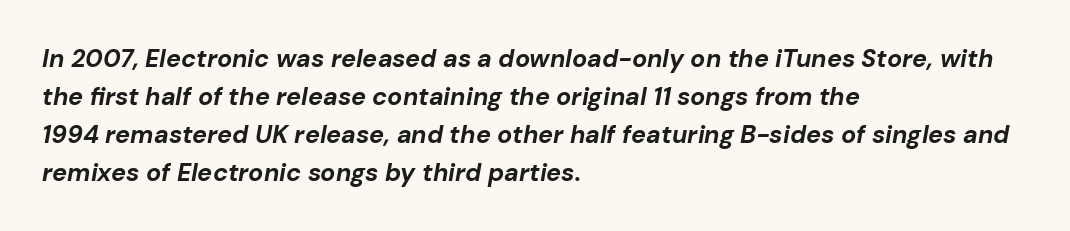
The gaps between neighbouring characters are ordinary and unremarkable. Quick note: underline off. The letters are bold, with thick, heavy strokes. This sample is left-justified, so line endings fall wherever the words run out. Leading: standard.
